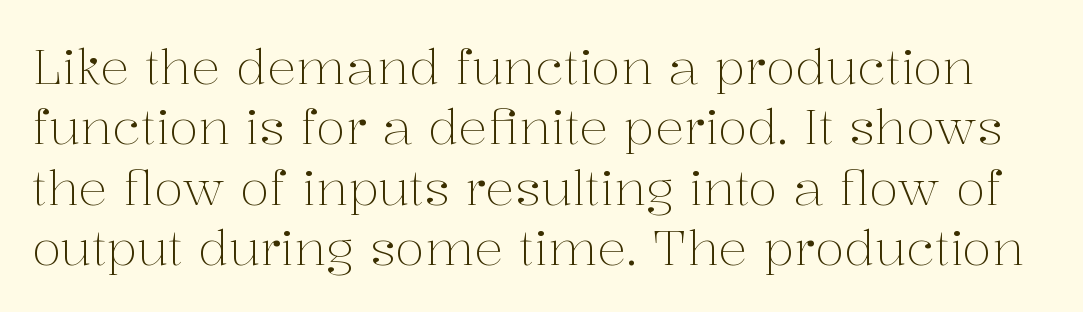
The image shows 49 px light serif type, upright; set line spacing 1.23x, normal letter spacing, not underlined; medium stroke contrast and a medium x-height.
